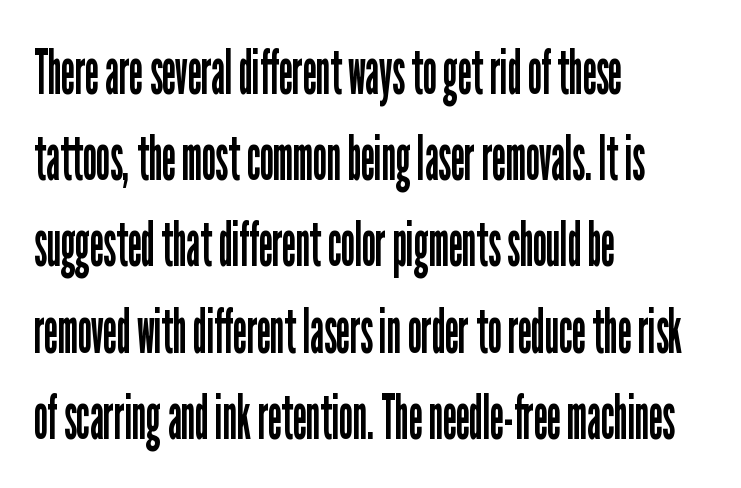
The image shows 62 px regular-weight, condensed sans-serif type, upright; set left-aligned, normal line spacing (1.39x), normal letter spacing, not underlined; low stroke contrast and a medium x-height.
